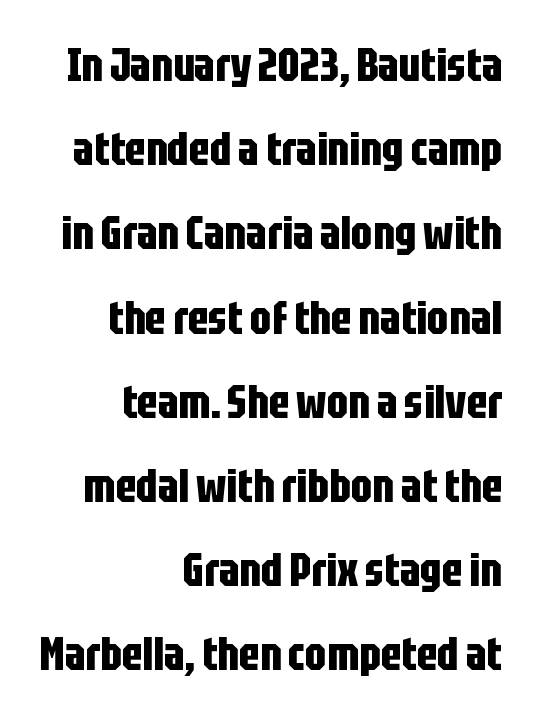
Q: Is the text bold? A: Yes.
Q: Is the text italic (slanted)? A: No, it is upright.
Q: Is the typeface a serif or a sans-serif typeface? A: Sans-serif.
Q: Is the text underlined? A: No.
Q: How is the paragraph aligned? A: Right-aligned.
Q: Is the spacing between letters normal or unusually wide? A: Normal.
Q: Width (condensed, normal, or wide)? A: Condensed.
Q: Stroke contrast? A: Low.
Q: x-height? A: Large.
Q: Monospaced? A: No.
